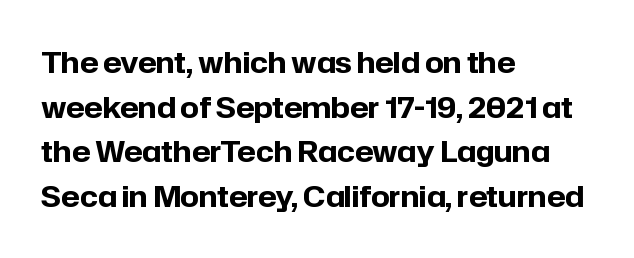
Q: Is the text bold? A: Yes.
Q: Is the text italic (slanted)? A: No, it is upright.
Q: Is the typeface a serif or a sans-serif typeface? A: Sans-serif.
Q: Is the text underlined? A: No.
Q: How is the paragraph aligned? A: Left-aligned.
Q: Is the spacing between letters normal or unusually wide? A: Normal.
Q: Is the spacing between lines tight, normal or loose? A: Normal.
Q: Width (condensed, normal, or wide)? A: Normal.
Q: Stroke contrast? A: Low.
Q: x-height? A: Medium.
Q: Monospaced? A: No.
